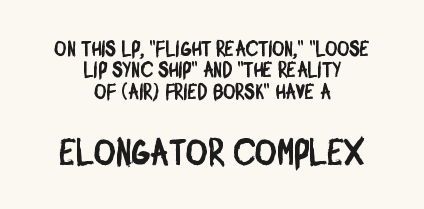
{"serif": "no", "width": "condensed", "stroke_contrast": "low", "x_height": "large", "monospaced": "no", "underline": "no", "align": "center", "line_spacing": "tight", "line_spacing_ratio": 1.02, "letter_spacing": "normal", "letter_spacing_em": 0.0, "larger_block": "second", "size_ratio": 1.76, "glyph_px": 37}
